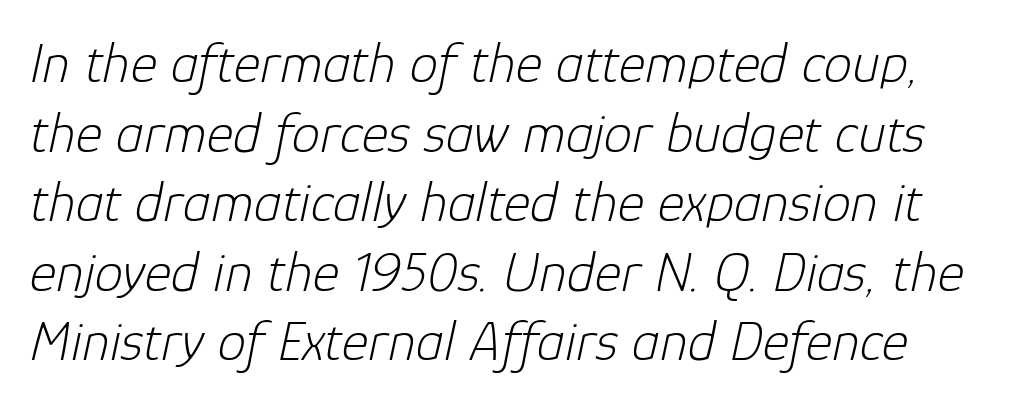
The image shows 57 px light type, italic (leaning right); set line spacing 1.22x, normal letter spacing, not underlined; low stroke contrast and a medium x-height.
